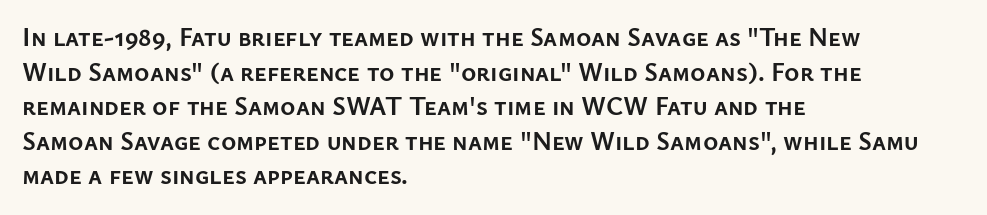
{"italic": "no", "bold": "yes", "underline": "no", "align": "left", "line_spacing": "normal", "line_spacing_ratio": 1.33, "letter_spacing": "normal", "letter_spacing_em": 0.0, "glyph_px": 26}
